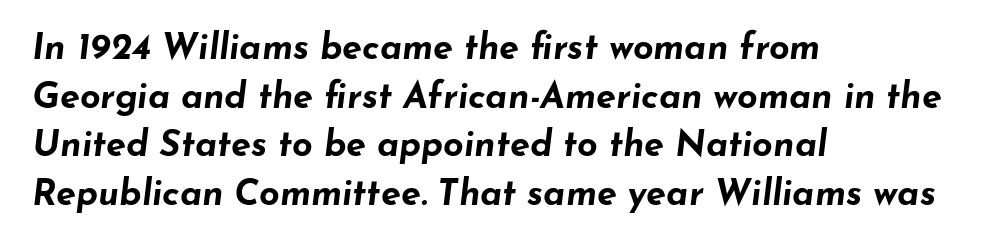
Short and long lines alike share a common starting point at left. A full-strength bold gives these letters their thick strokes. A typesetter would mark this as italic. Here the designer chose a conventional face with non-uniform glyph widths. Has an underline been added? It has not. There is no visible air inserted between adjacent glyphs.
